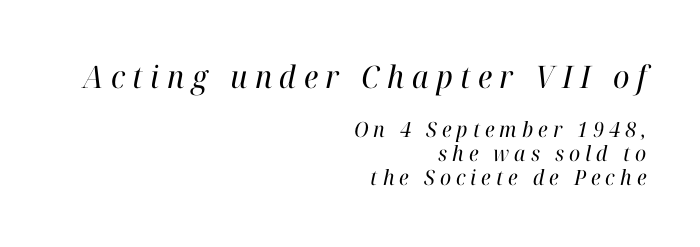
{"serif": "yes", "italic": "yes", "lean": "right", "slant_degrees": 12, "bold": "no", "weight": "regular", "width": "normal", "stroke_contrast": "high", "x_height": "medium", "monospaced": "no", "underline": "no", "align": "right", "line_spacing": "tight", "line_spacing_ratio": 1.14, "letter_spacing": "wide", "letter_spacing_em": 0.24, "larger_block": "first", "size_ratio": 1.48, "glyph_px": 31}
